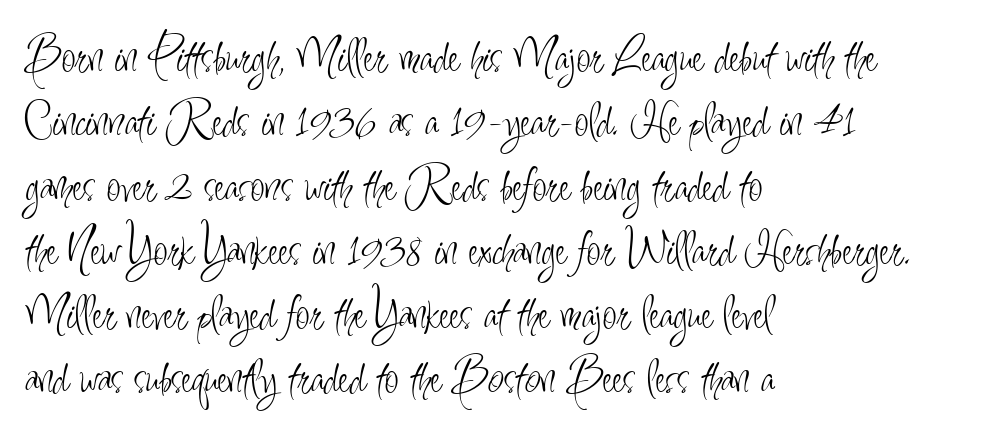
Q: Is the text bold? A: No.
Q: Is the typeface a serif or a sans-serif typeface? A: Sans-serif.
Q: Is the text underlined? A: No.
Q: How is the paragraph aligned? A: Left-aligned.
Q: Is the spacing between letters normal or unusually wide? A: Normal.
Q: Is the spacing between lines tight, normal or loose? A: Normal.
Q: Width (condensed, normal, or wide)? A: Condensed.
Q: Stroke contrast? A: Low.
Q: x-height? A: Small.
Q: Monospaced? A: No.
